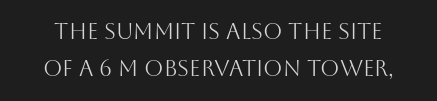
A normal amount of white space separates one row of letters from the next. You can tell it's not italic because the verticals are truly vertical. Has an underline been added? It has not. Each stroke keeps to a modest, everyday thickness or less. Each word holds together tightly as a unit, with standard inter-letter gaps.
